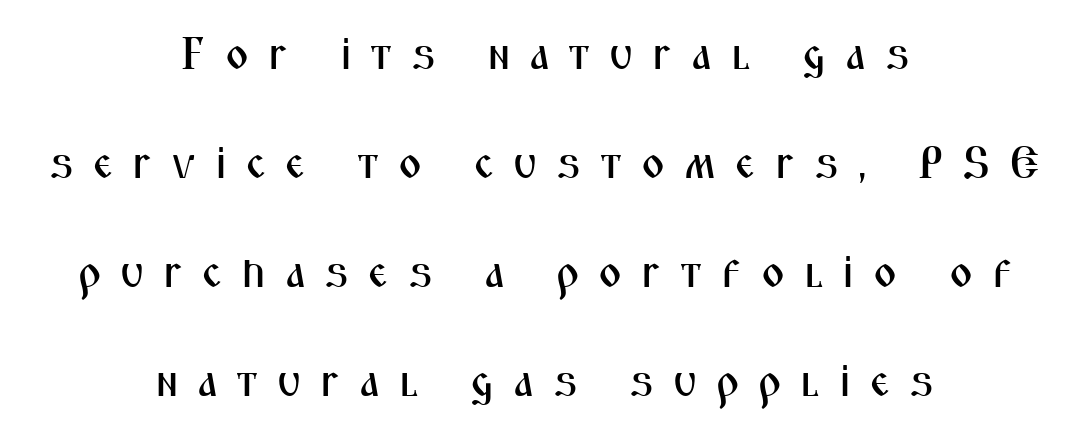
Q: Is the text italic (slanted)? A: No, it is upright.
Q: Is the typeface a serif or a sans-serif typeface? A: Sans-serif.
Q: Is the text underlined? A: No.
Q: How is the paragraph aligned? A: Centered.
Q: Is the spacing between letters normal or unusually wide? A: Unusually wide.
Q: Is the spacing between lines tight, normal or loose? A: Loose.
Q: Width (condensed, normal, or wide)? A: Condensed.
Q: Stroke contrast? A: Medium.
Q: x-height? A: Medium.
Q: Monospaced? A: No.
